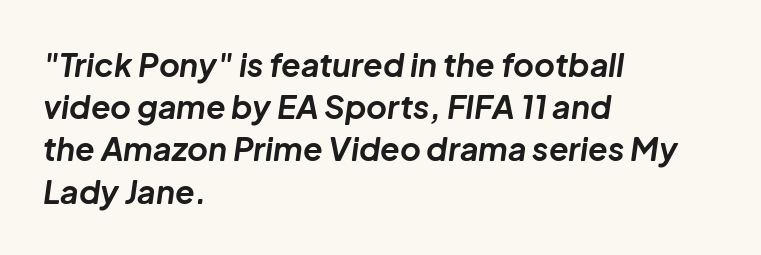
Q: Is the text bold? A: Yes.
Q: Is the text italic (slanted)? A: Yes, it leans right by about 8 degrees.
Q: Is the text underlined? A: No.
Q: How is the paragraph aligned? A: Left-aligned.
Q: Is the spacing between letters normal or unusually wide? A: Normal.
Q: Is the spacing between lines tight, normal or loose? A: Normal.
Q: Width (condensed, normal, or wide)? A: Normal.
Q: Stroke contrast? A: Low.
Q: x-height? A: Medium.
Q: Monospaced? A: No.
